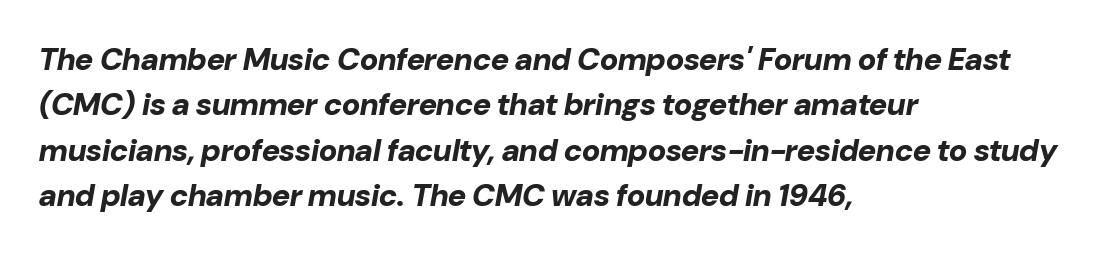
{"italic": "yes", "lean": "right", "slant_degrees": 10, "bold": "yes", "weight": "bold", "width": "normal", "stroke_contrast": "low", "x_height": "medium", "monospaced": "no", "underline": "no", "align": "left", "line_spacing": "normal", "line_spacing_ratio": 1.46, "letter_spacing": "normal", "letter_spacing_em": 0.0, "glyph_px": 31}
